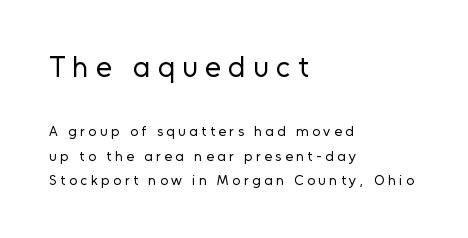
{"serif": "no", "italic": "no", "bold": "no", "weight": "regular", "width": "normal", "stroke_contrast": "low", "x_height": "medium", "monospaced": "no", "underline": "no", "align": "left", "line_spacing_ratio": 1.73, "letter_spacing": "wide", "letter_spacing_em": 0.25, "larger_block": "first", "size_ratio": 2.07, "glyph_px": 29}
